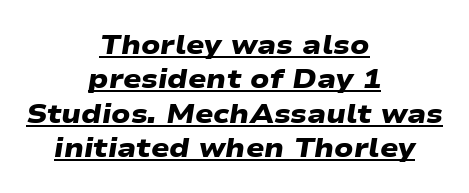
The image shows 27 px bold type; set centered, normal line spacing (1.27x), normal letter spacing, underlined.
